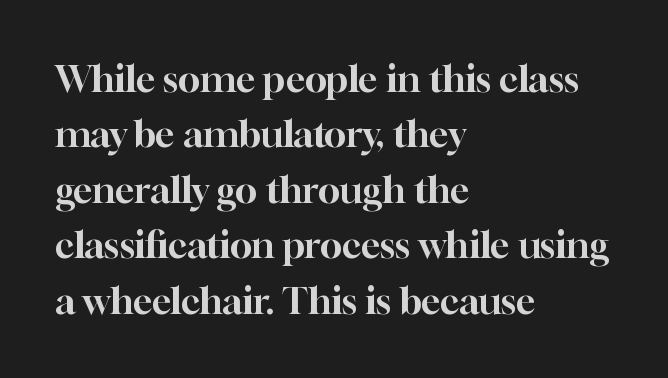
The face used here is proportionally spaced, like ordinary book or web type. The horizontal fit of the characters is conventional and even. In CSS terms this would be text-align: left. Check the space under the baseline: it is left empty. Line spacing here is normal.
